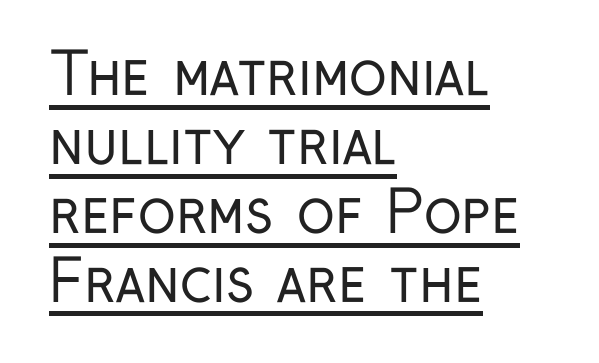
Regarding serifs, this sample does without them. The passage shown is not bold in any degree. Caption: multi-line text, flush left, ragged right. The specimen reads as upright at a glance. The letters advance in unequal steps, a hallmark of proportional type. In terms of letterspacing, this is plain default setting.
